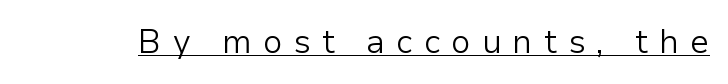
{"serif": "no", "italic": "no", "bold": "no", "weight": "light", "width": "normal", "stroke_contrast": "low", "x_height": "medium", "monospaced": "no", "underline": "yes", "letter_spacing": "wide", "letter_spacing_em": 0.34, "glyph_px": 33}
